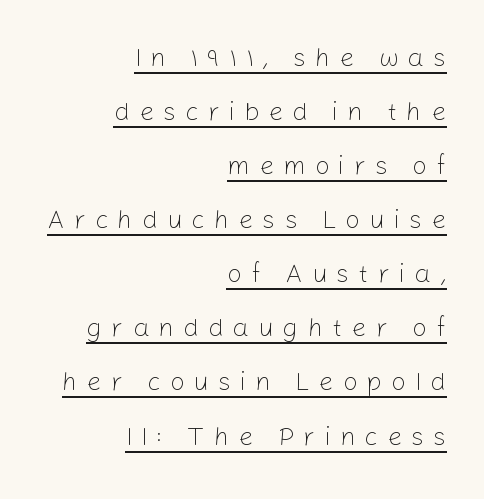
The image shows 26 px text type, upright; set right-aligned, loose line spacing (2.08x), unusually wide letter spacing (+0.35 em), underlined.
